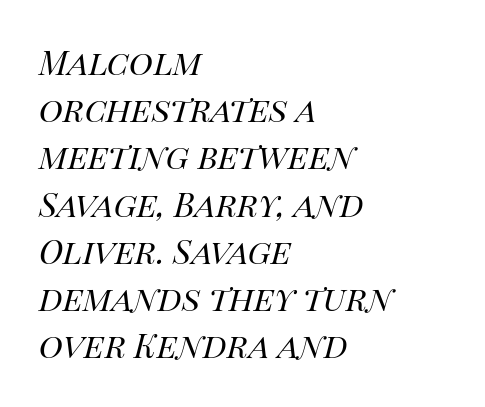
The face used here is rendered with its standard letterfit. Does the leading feel generous? No, just average. This rendering uses left alignment, leaving the right contour irregular. Character widths vary here, with narrow letters taking less room than wide ones. Rule under the text: the space is simply empty. The face used here has a pronounced slope to its letters.
